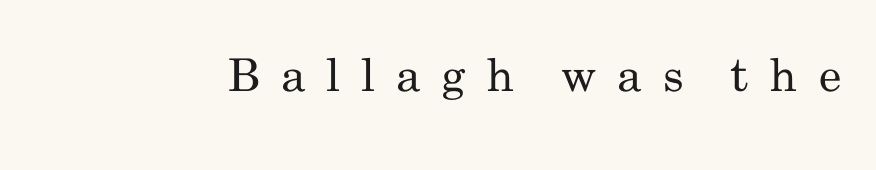
{"serif": "no", "italic": "no", "bold": "no", "weight": "regular", "width": "condensed", "stroke_contrast": "low", "x_height": "small", "monospaced": "no", "underline": "no", "letter_spacing": "wide", "letter_spacing_em": 0.46, "glyph_px": 45}
